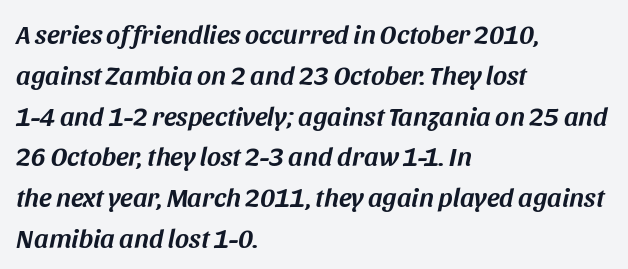
The image shows 27 px text type, italic (leaning right); set left-aligned, normal line spacing (1.51x), normal letter spacing, not underlined.
